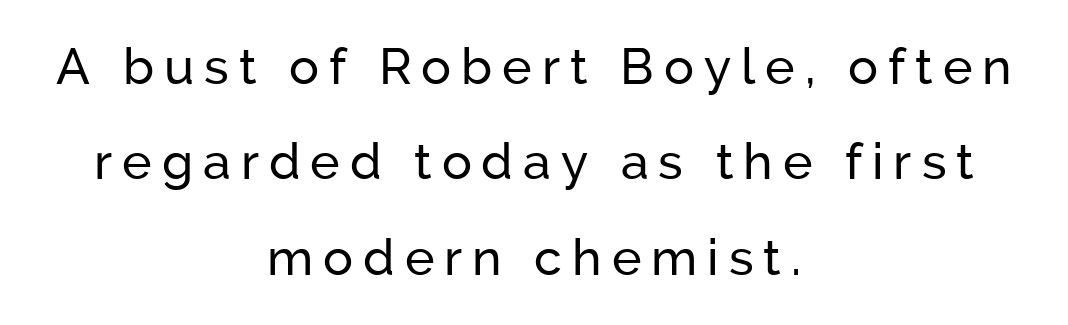
These lines are rendered in a variable-pitch font. Notice the wide empty band between every row — that's loose leading. Loose tracking; the words dissolve into strings of separated letters. Posture: straight, roman, zero tilt.
